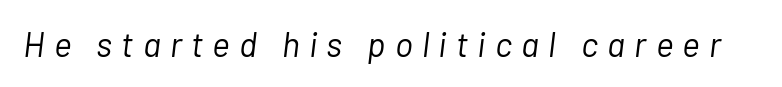
{"italic": "yes", "lean": "right", "slant_degrees": 7, "bold": "no", "weight": "light", "width": "normal", "stroke_contrast": "low", "x_height": "medium", "monospaced": "no", "underline": "no", "letter_spacing": "wide", "letter_spacing_em": 0.27, "glyph_px": 34}
